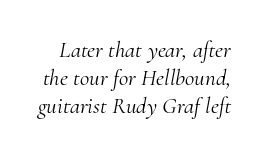
Q: Is the text bold? A: No.
Q: Is the text italic (slanted)? A: Yes, it leans right by about 10 degrees.
Q: Is the text underlined? A: No.
Q: Is the spacing between letters normal or unusually wide? A: Normal.
